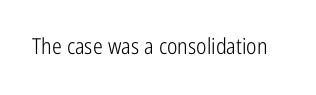
The space directly below the letters is spotless. Quick note: not italic, upright. The line texture is even and compact thanks to regular tracking. These glyphs show unthickened strokes, regular width or finer.
